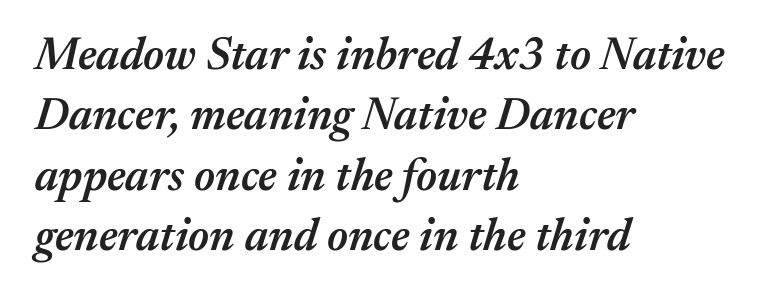
Q: Is the text bold? A: Semi-bold.
Q: Is the text italic (slanted)? A: Yes, it leans right by about 17 degrees.
Q: Is the text underlined? A: No.
Q: How is the paragraph aligned? A: Left-aligned.
Q: Is the spacing between letters normal or unusually wide? A: Normal.
Q: Is the spacing between lines tight, normal or loose? A: Normal.
Q: Width (condensed, normal, or wide)? A: Normal.
Q: Stroke contrast? A: Medium.
Q: x-height? A: Medium.
Q: Monospaced? A: No.
